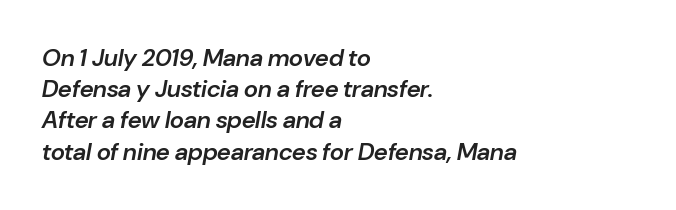
{"italic": "yes", "lean": "right", "slant_degrees": 10, "bold": "semi", "underline": "no", "align": "left", "line_spacing": "normal", "line_spacing_ratio": 1.3, "letter_spacing": "normal", "letter_spacing_em": 0.0, "glyph_px": 24}
